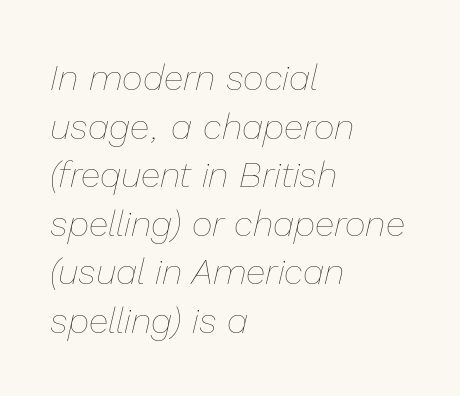
{"italic": "yes", "lean": "right", "slant_degrees": 13, "bold": "no", "weight": "thin", "width": "normal", "stroke_contrast": "low", "x_height": "medium", "monospaced": "no", "underline": "no", "align": "left", "line_spacing": "normal", "line_spacing_ratio": 1.35, "letter_spacing": "normal", "letter_spacing_em": 0.0, "glyph_px": 36}
